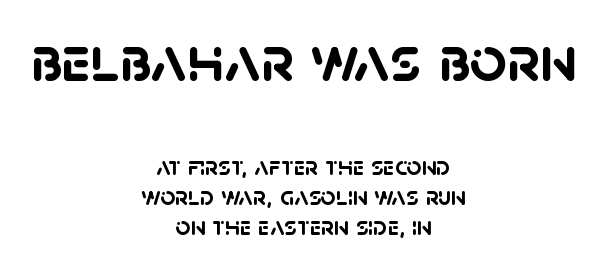
Q: Is the text bold? A: Yes.
Q: Is the typeface a serif or a sans-serif typeface? A: Sans-serif.
Q: Is the text underlined? A: No.
Q: How is the paragraph aligned? A: Centered.
Q: Is the spacing between letters normal or unusually wide? A: Normal.
Q: Is the spacing between lines tight, normal or loose? A: Tight.
Q: Which block of text is set in a larger size, the first (top) or the second (bottom)? A: The first (top) one.
Q: Width (condensed, normal, or wide)? A: Normal.
Q: Stroke contrast? A: Low.
Q: x-height? A: Large.
Q: Monospaced? A: No.
